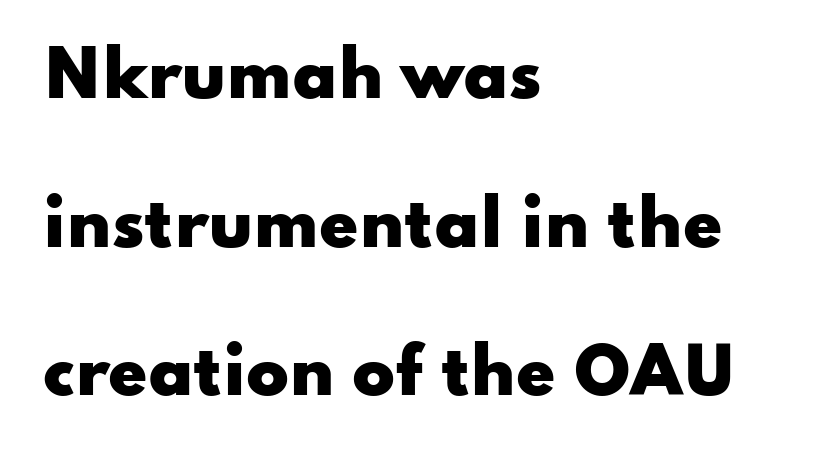
Check the space under the baseline: it is left empty. Look at the tracking — it's just the regular setting, nothing added. If you measured baseline to baseline, you'd find a long distance. Characters remain perfectly vertical along every line.
